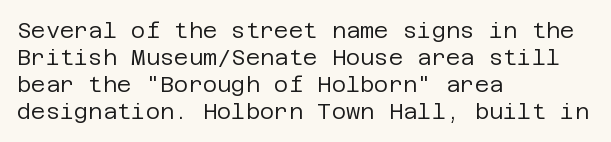
Honestly, the letter spacing is just normal — you wouldn't notice it. A student would call this left alignment; a typographer would say flush left, rag right. The font sits on the lighter half of the weight spectrum, regular included. Just letters on the line, the space beneath them empty.
